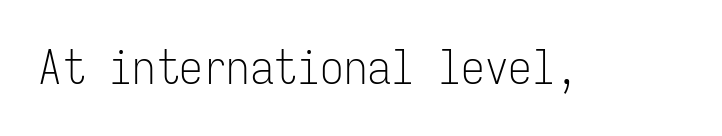
Q: Is the text bold? A: No.
Q: Is the text italic (slanted)? A: No, it is upright.
Q: Is the typeface a serif or a sans-serif typeface? A: Sans-serif.
Q: Is the text underlined? A: No.
Q: Is the spacing between letters normal or unusually wide? A: Normal.
Q: Width (condensed, normal, or wide)? A: Condensed.
Q: Stroke contrast? A: Low.
Q: x-height? A: Medium.
Q: Monospaced? A: Yes.
